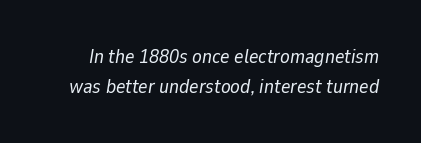
The image shows 20 px text type, italic (leaning right); set normal line spacing (1.48x), normal letter spacing, not underlined.
